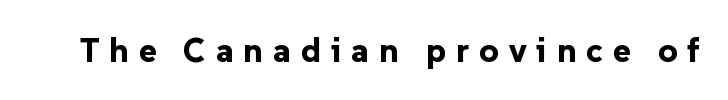
Beneath every word, the page is bare. Inter-character spacing is expanded well beyond the font's built-in metrics. Stroke terminals: plain, sans-serif. The face used here is proportionally spaced, like ordinary book or web type. Ordinary non-slanted type is in use. A full-strength bold gives these letters their thick strokes.
